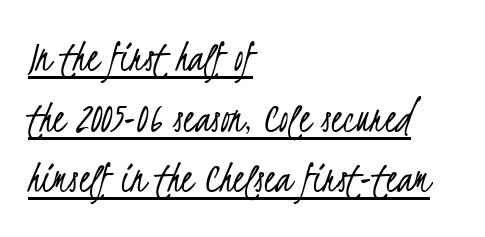
The image shows 46 px light, condensed sans-serif type; set left-aligned, normal line spacing (1.32x), normal letter spacing, underlined; low stroke contrast and a small x-height.
